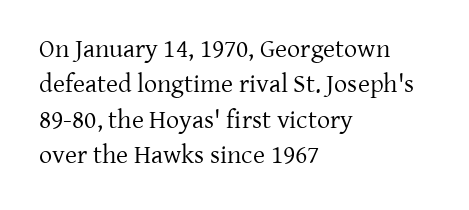
{"italic": "no", "bold": "no", "underline": "no", "align": "left", "line_spacing": "normal", "line_spacing_ratio": 1.36, "letter_spacing": "normal", "letter_spacing_em": 0.0, "glyph_px": 26}
